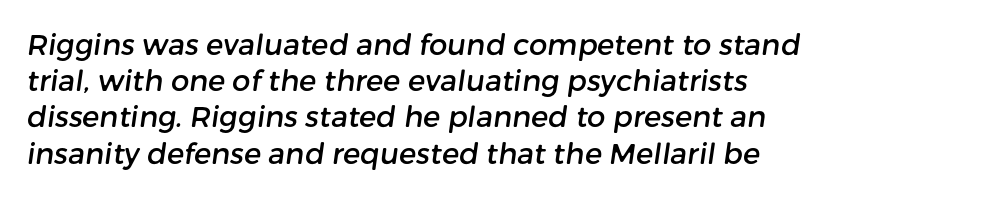
Leading: standard. The type family on display is of the sans-serif kind. Nothing unusual about the tracking: characters are spaced as the font intends. The passage is arranged the way most books set body copy — flush left. Check under the words: just untouched page.
